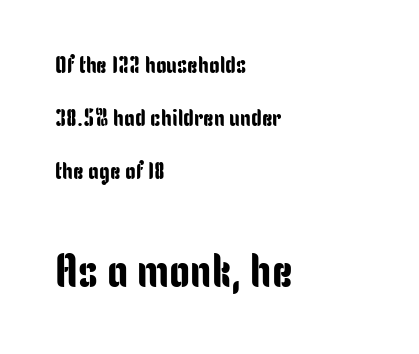
A typesetter would call this zero additional tracking. Unmarked baselines from the first word to the last. Horizontally, the lines are justified to the leading edge only. The later block is typeset at a bigger size than the earlier block. The letters stand upright; this is a roman face.
